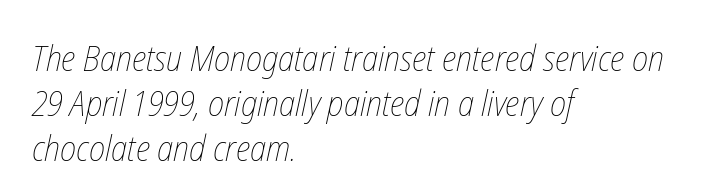
Here the designer chose a conventional face with non-uniform glyph widths. The space directly below the letters is spotless. The gaps between neighbouring characters are ordinary and unremarkable. The weight tops out at a normal text grade.
